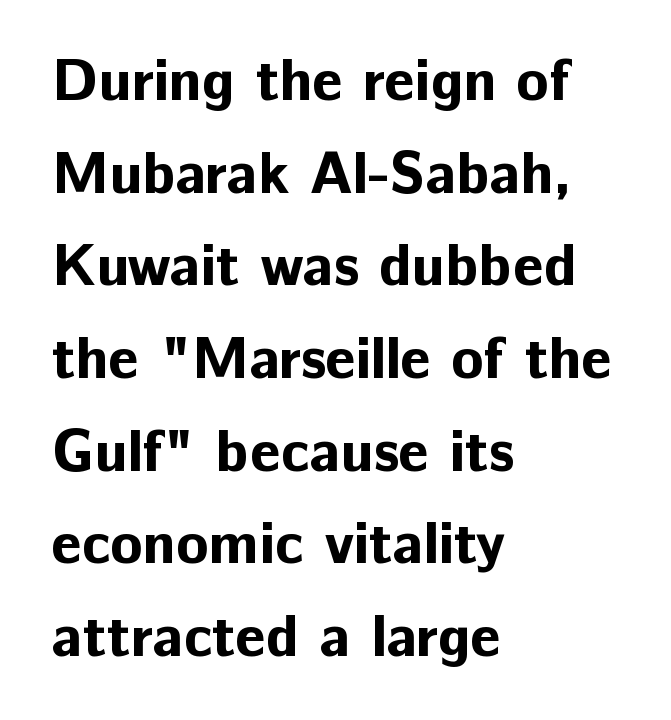
The image shows 59 px bold sans-serif type, upright; set left-aligned, normal line spacing (1.57x), normal letter spacing, not underlined; low stroke contrast and a medium x-height.
